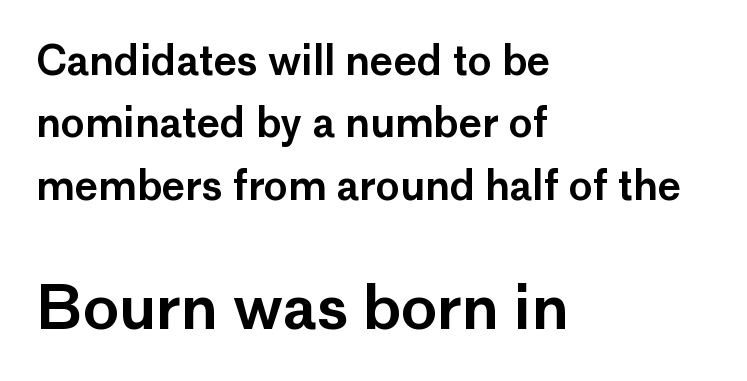
Q: Is the text italic (slanted)? A: No, it is upright.
Q: Is the typeface a serif or a sans-serif typeface? A: Sans-serif.
Q: Is the text underlined? A: No.
Q: How is the paragraph aligned? A: Left-aligned.
Q: Is the spacing between letters normal or unusually wide? A: Normal.
Q: Is the spacing between lines tight, normal or loose? A: Normal.
Q: Which block of text is set in a larger size, the first (top) or the second (bottom)? A: The second (bottom) one.
Q: Width (condensed, normal, or wide)? A: Normal.
Q: Stroke contrast? A: Low.
Q: x-height? A: Medium.
Q: Monospaced? A: No.
